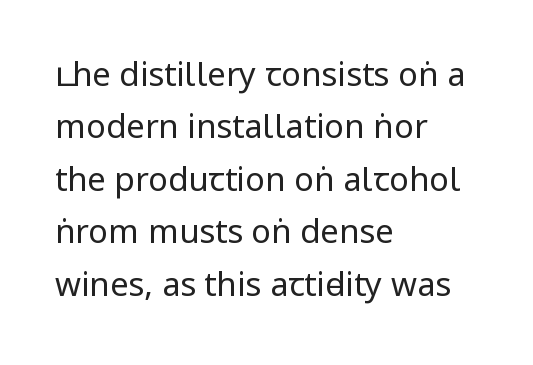
Compared with typical body copy, the letter spacing here is the same. Vertical spacing — default. Tall strokes in this sample are plumb rather than angled. Nothing heavy about these letters — not bold at all.
